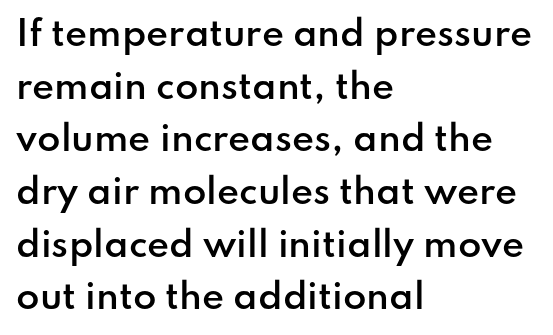
The image shows 34 px semibold sans-serif type, upright; set left-aligned, normal line spacing (1.55x), normal letter spacing, not underlined; low stroke contrast and a small x-height.
